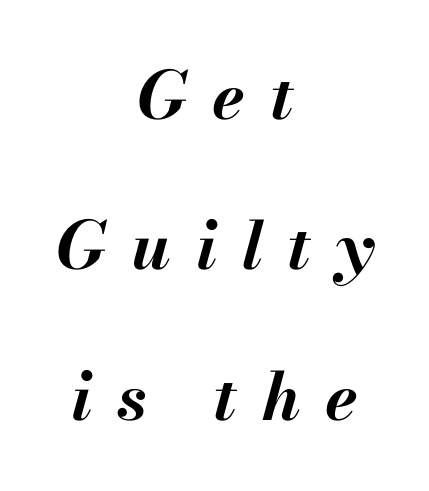
The image shows 66 px bold type, italic (leaning right); set centered, loose line spacing (2.28x), unusually wide letter spacing (+0.38 em), not underlined; medium stroke contrast and a small x-height.
